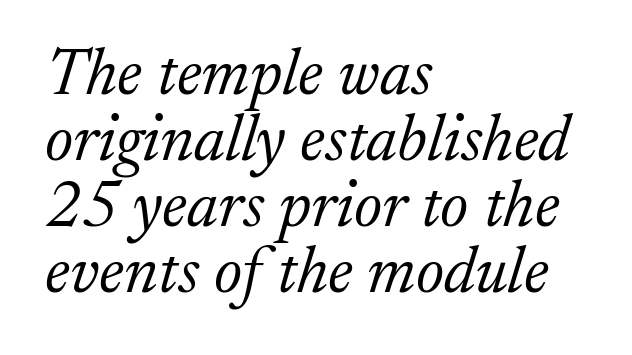
{"serif": "yes", "italic": "yes", "lean": "right", "slant_degrees": 17, "bold": "no", "weight": "light", "width": "normal", "stroke_contrast": "low", "x_height": "medium", "monospaced": "no", "underline": "no", "align": "left", "line_spacing": "tight", "line_spacing_ratio": 1.0, "letter_spacing": "normal", "letter_spacing_em": 0.0, "glyph_px": 66}
